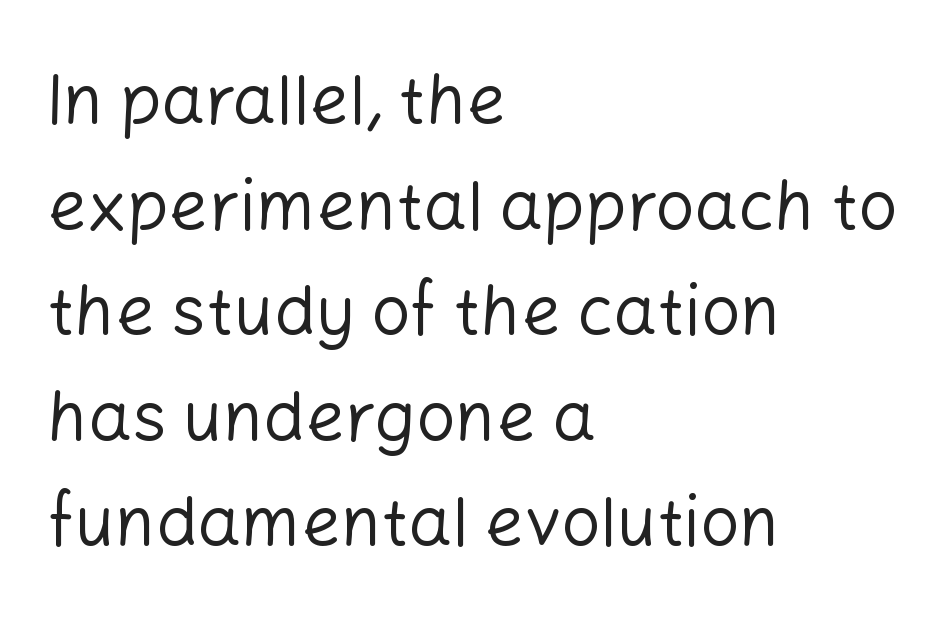
Is this a fixed-width face? No — the glyphs have proportional, varying widths. The gaps between neighbouring characters are ordinary and unremarkable. If you drew a line through each stem, it would be perfectly vertical. Counters stay open thanks to moderate or lighter strokes. Horizontally, the lines are justified to the leading edge only.
